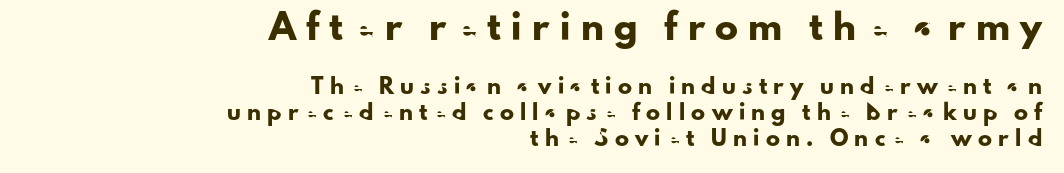
Q: Is the text italic (slanted)? A: No, it is upright.
Q: Is the text underlined? A: No.
Q: How is the paragraph aligned? A: Right-aligned.
Q: Is the spacing between letters normal or unusually wide? A: Unusually wide.
Q: Which block of text is set in a larger size, the first (top) or the second (bottom)? A: The first (top) one.
